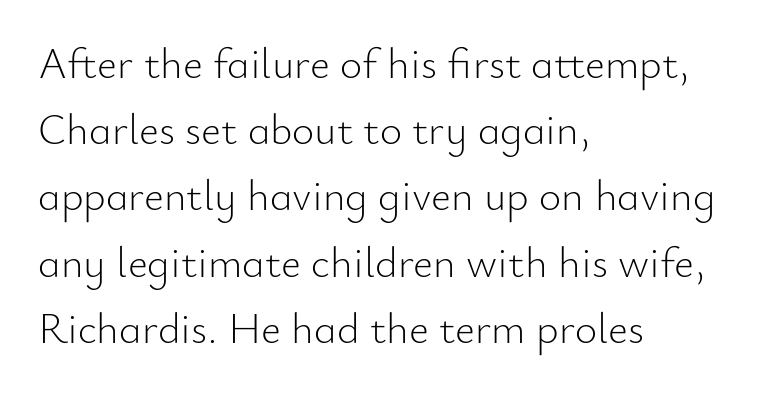
The image shows 43 px light sans-serif type, upright; set left-aligned, normal line spacing (1.54x), normal letter spacing, not underlined; low stroke contrast and a small x-height.
